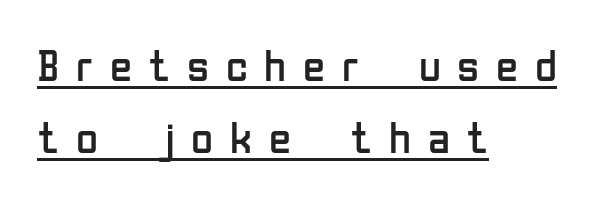
The image shows 45 px regular-weight, condensed sans-serif type, upright; set left-aligned, normal line spacing (1.59x), unusually wide letter spacing (+0.37 em), underlined; low stroke contrast and a medium x-height.
